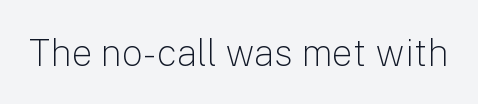
{"serif": "no", "italic": "no", "bold": "no", "weight": "light", "width": "normal", "stroke_contrast": "low", "x_height": "medium", "monospaced": "no", "underline": "no", "letter_spacing": "normal", "letter_spacing_em": 0.0, "glyph_px": 37}
